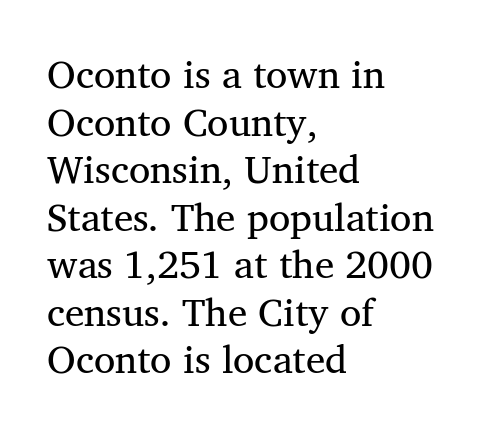
Rule under the text: the space is simply empty. The axis of the letterforms is exactly vertical. The paragraph shown leans on its left margin. The face used here is proportionally spaced, like ordinary book or web type. The passage shown has conventional tracking throughout.
